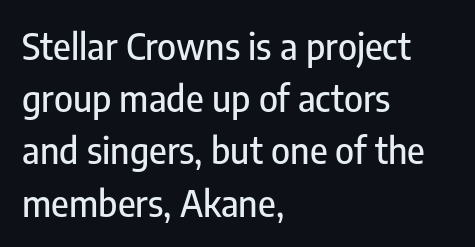
The image shows 36 px condensed sans-serif type, upright; set left-aligned, normal line spacing (1.45x), normal letter spacing, not underlined; low stroke contrast and a medium x-height.
